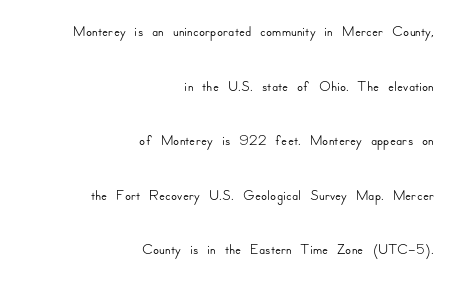
Q: Is the text italic (slanted)? A: No, it is upright.
Q: Is the text underlined? A: No.
Q: How is the paragraph aligned? A: Right-aligned.
Q: Is the spacing between letters normal or unusually wide? A: Normal.
Q: Is the spacing between lines tight, normal or loose? A: Loose.
